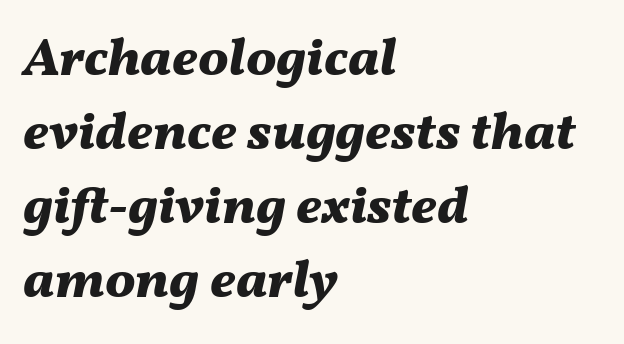
Pretty heavy lettering here — definitely bold. Characters are canted at an angle relative to the baseline's perpendicular. The line texture is even and compact thanks to regular tracking. Whoever set this chose a conventional vertical rhythm. The gap between lines stays unmarked.
